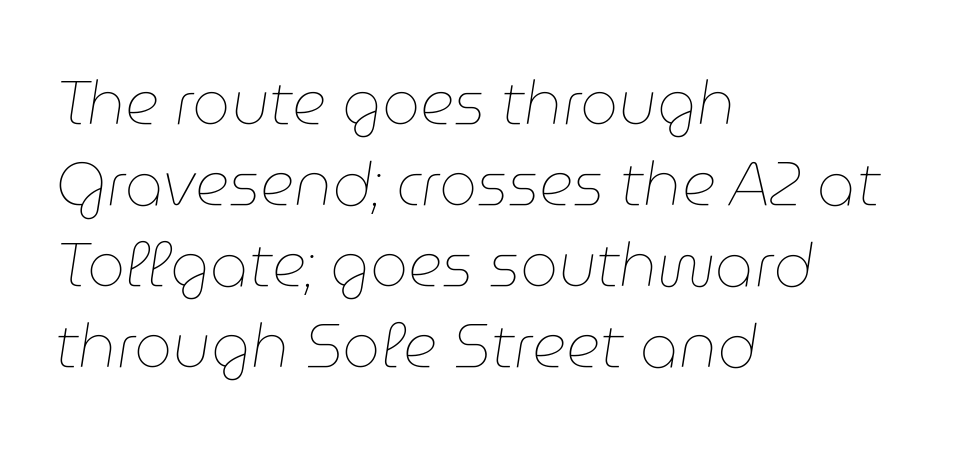
Regular leading. Where is the straight margin? On the left. Clear beneath every line of the passage. There's an unmistakable incline to the writing here. Proportional: the letters do not fall into vertical columns. The tracking reads as untouched default to a designer's eye.
